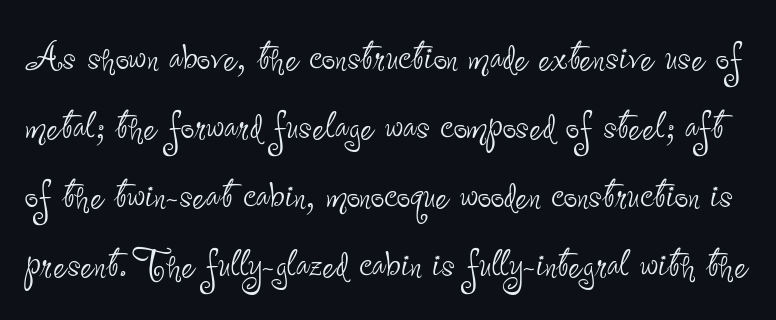
The image shows 48 px thin, condensed sans-serif type; set normal line spacing (1.44x), normal letter spacing, not underlined; low stroke contrast and a small x-height.
